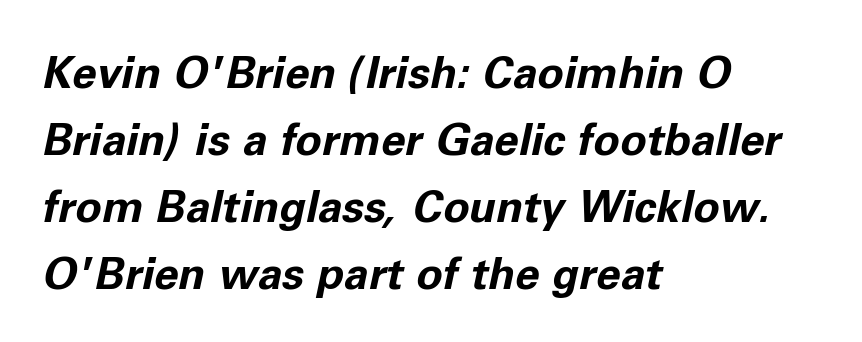
{"italic": "yes", "lean": "right", "slant_degrees": 11, "bold": "yes", "weight": "bold", "width": "normal", "stroke_contrast": "low", "x_height": "medium", "monospaced": "no", "underline": "no", "align": "left", "line_spacing": "normal", "line_spacing_ratio": 1.52, "letter_spacing": "normal", "letter_spacing_em": 0.0, "glyph_px": 44}
